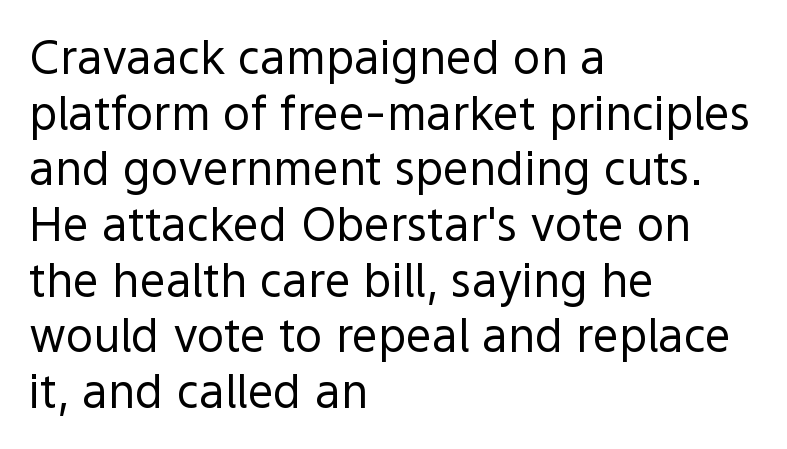
Q: Is the text bold? A: No.
Q: Is the text italic (slanted)? A: No, it is upright.
Q: Is the typeface a serif or a sans-serif typeface? A: Sans-serif.
Q: Is the text underlined? A: No.
Q: How is the paragraph aligned? A: Left-aligned.
Q: Is the spacing between letters normal or unusually wide? A: Normal.
Q: Width (condensed, normal, or wide)? A: Normal.
Q: x-height? A: Medium.
Q: Monospaced? A: No.
